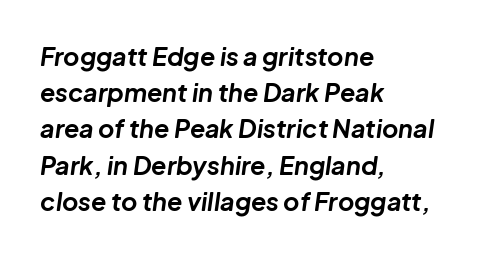
Q: Is the text bold? A: Yes.
Q: Is the text italic (slanted)? A: Yes, it leans right by about 8 degrees.
Q: Is the text underlined? A: No.
Q: How is the paragraph aligned? A: Left-aligned.
Q: Is the spacing between letters normal or unusually wide? A: Normal.
Q: Is the spacing between lines tight, normal or loose? A: Normal.
